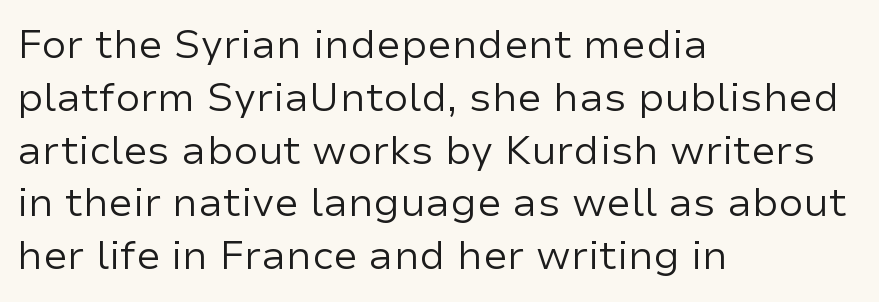
Observe the absence of serifs on each vertical stroke in this sample. The typography opts for an upright posture over an oblique one. Has an underline been added? It has not. No heavy texture on the line: the type isn't bold. The leading is moderate, giving the passage an even texture.
